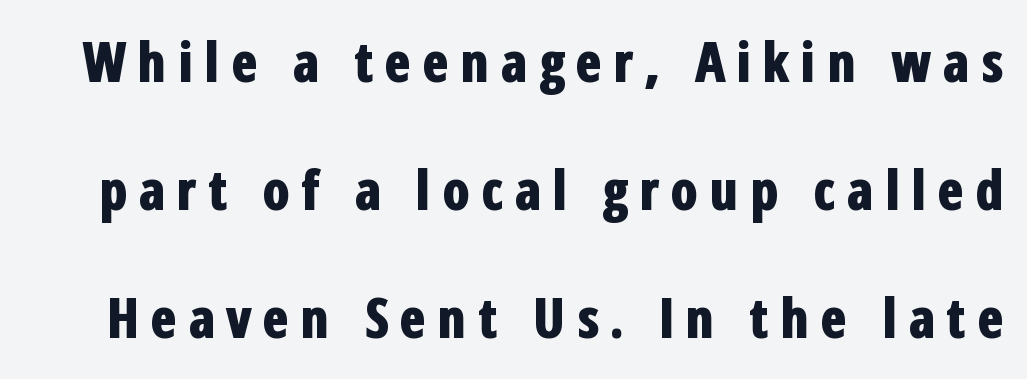
Q: Is the text bold? A: Yes.
Q: Is the text italic (slanted)? A: No, it is upright.
Q: Is the typeface a serif or a sans-serif typeface? A: Sans-serif.
Q: Is the text underlined? A: No.
Q: Is the spacing between lines tight, normal or loose? A: Loose.
Q: Width (condensed, normal, or wide)? A: Condensed.
Q: Stroke contrast? A: Low.
Q: x-height? A: Medium.
Q: Monospaced? A: No.
